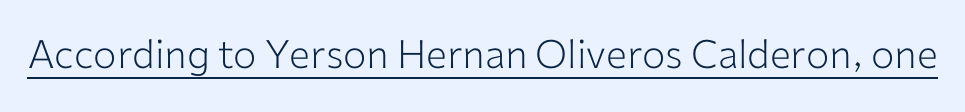
{"serif": "no", "italic": "no", "bold": "no", "weight": "light", "width": "normal", "stroke_contrast": "low", "x_height": "medium", "monospaced": "no", "underline": "yes", "letter_spacing": "normal", "letter_spacing_em": 0.0, "glyph_px": 39}
